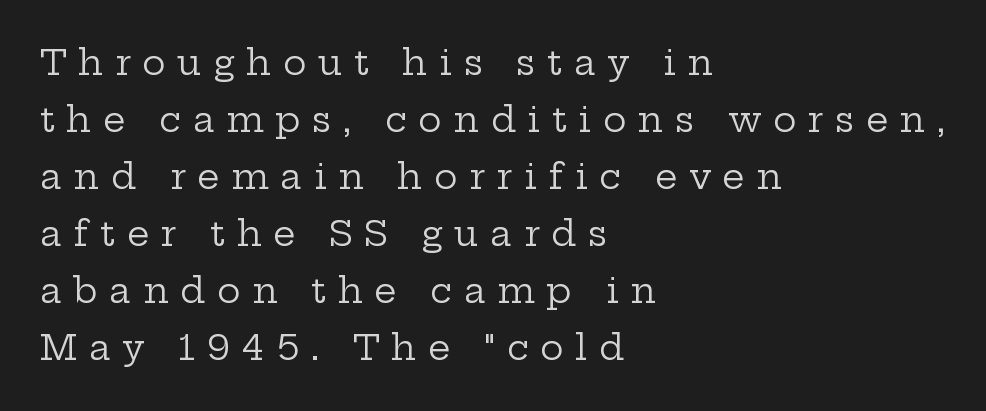
Tracking here is generous; glyphs stand well apart from one another. No heavy texture on the line: the type isn't bold. Looks like regular typesetting: each glyph gets only the width it needs. Stroke terminals: seriffed. Horizontally, the lines are justified to the leading edge only.
